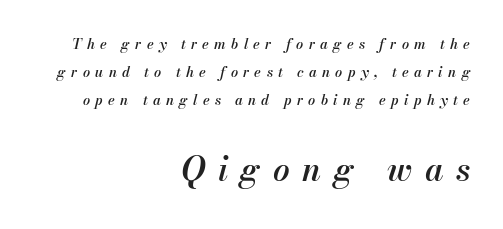
{"italic": "yes", "lean": "right", "slant_degrees": 13, "bold": "semi", "weight": "semibold", "width": "normal", "stroke_contrast": "medium", "x_height": "small", "monospaced": "no", "underline": "no", "align": "right", "line_spacing": "loose", "line_spacing_ratio": 2.0, "letter_spacing": "wide", "letter_spacing_em": 0.38, "larger_block": "second", "size_ratio": 2.36, "glyph_px": 33}
